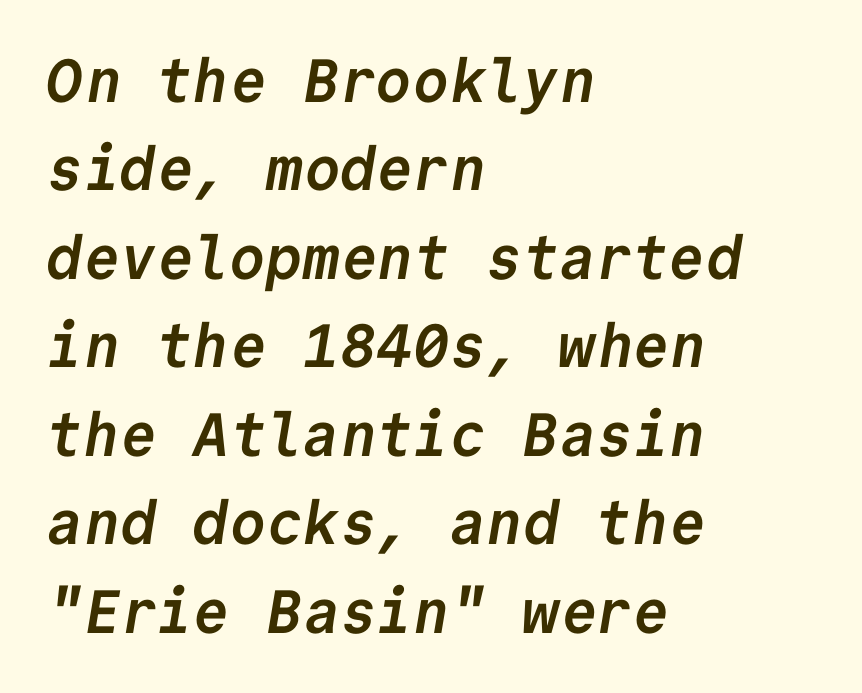
The paragraph has a hard left edge and a soft right edge. Set as a true bold cut, around the 700 mark. Rows of type keep a routine distance in the vertical direction. Grotesque or geometric, the face here clearly has no serifs. Inter-character spacing is left at the font's built-in metrics. The gap between lines stays unmarked.
